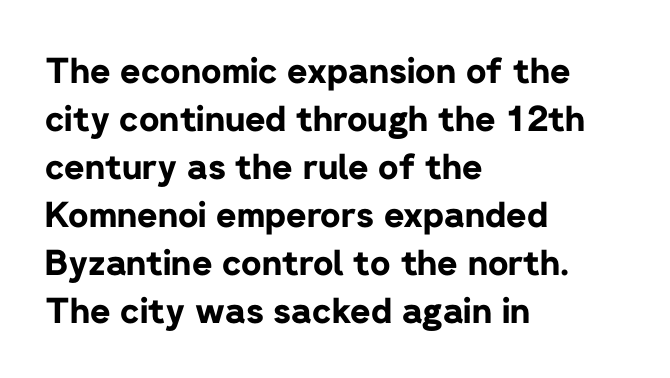
Q: Is the text bold? A: Yes.
Q: Is the text italic (slanted)? A: No, it is upright.
Q: Is the typeface a serif or a sans-serif typeface? A: Sans-serif.
Q: Is the text underlined? A: No.
Q: How is the paragraph aligned? A: Left-aligned.
Q: Is the spacing between letters normal or unusually wide? A: Normal.
Q: Is the spacing between lines tight, normal or loose? A: Normal.
Q: Width (condensed, normal, or wide)? A: Normal.
Q: Stroke contrast? A: Low.
Q: x-height? A: Medium.
Q: Monospaced? A: No.
